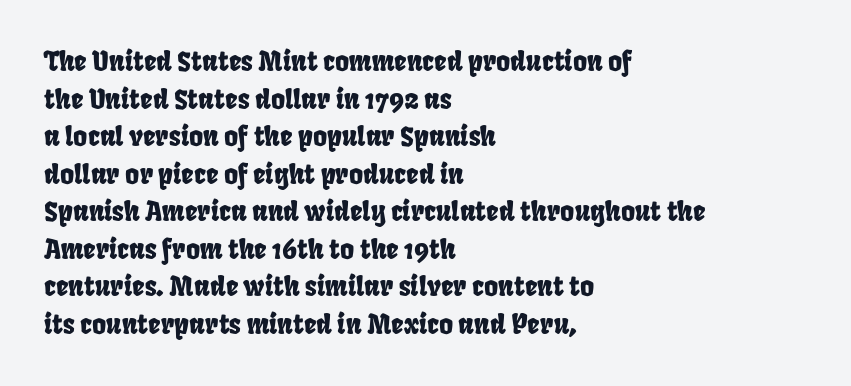
{"underline": "no", "align": "left", "line_spacing": "normal", "line_spacing_ratio": 1.39, "letter_spacing": "normal", "letter_spacing_em": 0.0, "glyph_px": 27}
